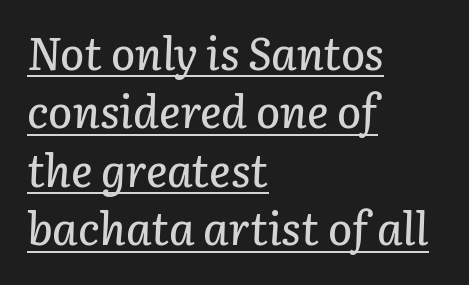
The image shows 45 px text type, italic (leaning right); set left-aligned, normal line spacing (1.3x), normal letter spacing, underlined; low stroke contrast and a medium x-height.
